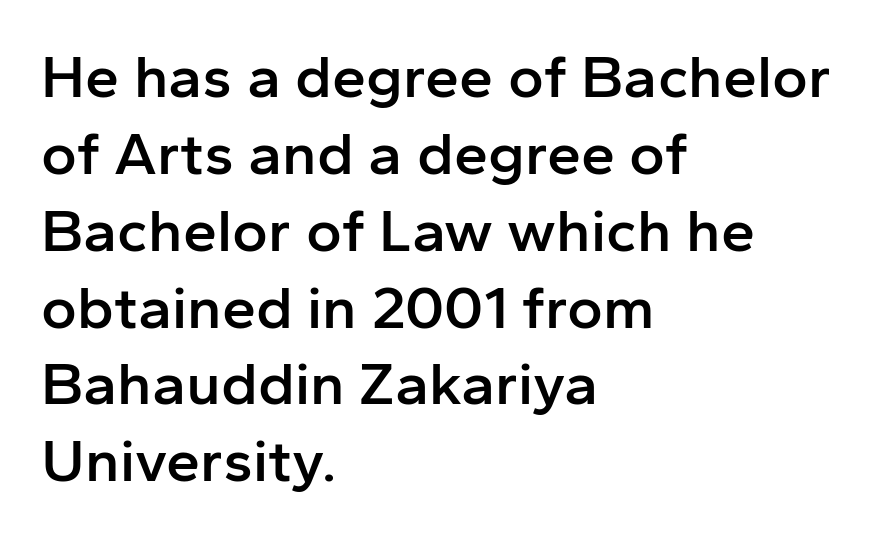
{"serif": "no", "italic": "no", "bold": "semi", "weight": "semibold", "width": "normal", "stroke_contrast": "low", "x_height": "medium", "monospaced": "no", "underline": "no", "align": "left", "line_spacing": "normal", "line_spacing_ratio": 1.26, "letter_spacing": "normal", "letter_spacing_em": 0.0, "glyph_px": 61}
